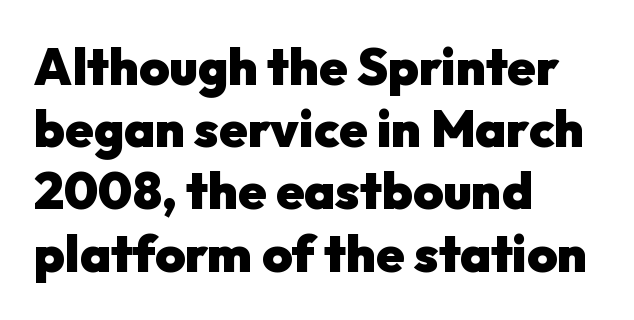
{"serif": "no", "italic": "no", "bold": "yes", "weight": "heavy", "width": "normal", "stroke_contrast": "low", "x_height": "medium", "monospaced": "no", "underline": "no", "align": "left", "line_spacing_ratio": 1.22, "letter_spacing": "normal", "letter_spacing_em": 0.0, "glyph_px": 51}
